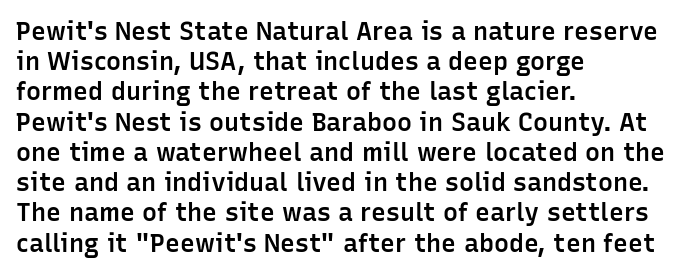
{"italic": "no", "bold": "semi", "underline": "no", "align": "left", "line_spacing_ratio": 1.21, "letter_spacing": "normal", "letter_spacing_em": 0.0, "glyph_px": 25}
